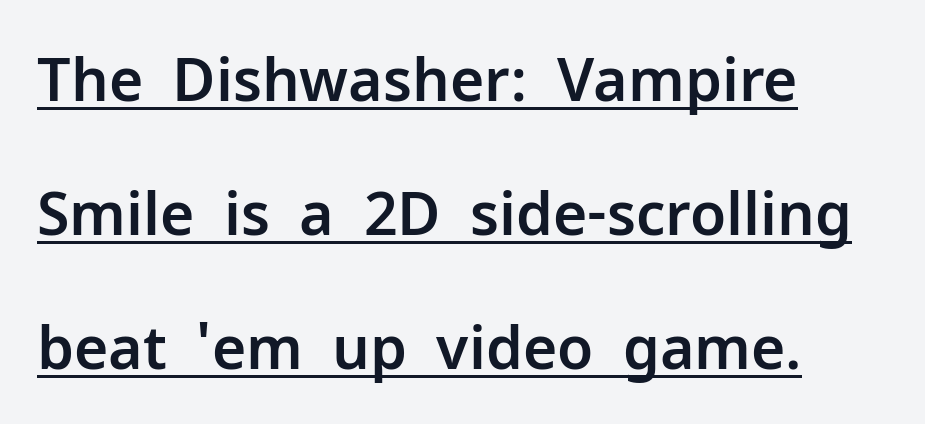
The image shows 59 px sans-serif type, upright; set left-aligned, loose line spacing (2.27x), normal letter spacing, underlined; low stroke contrast and a medium x-height.
